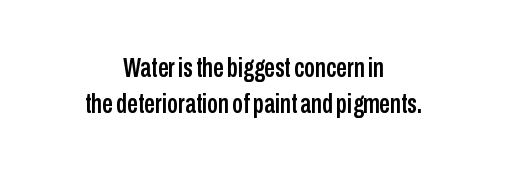
{"italic": "no", "underline": "no", "align": "center", "line_spacing": "normal", "line_spacing_ratio": 1.34, "letter_spacing": "normal", "letter_spacing_em": 0.0, "glyph_px": 27}
